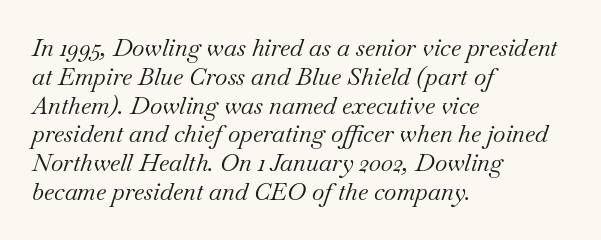
Nothing unusual about the tracking: characters are spaced as the font intends. Caption: multi-line text, flush left, ragged right. Would a proofreader flag this as italicized? Yes. Summary of weight: not heavy and not bold. Descenders hang freely into open space.
